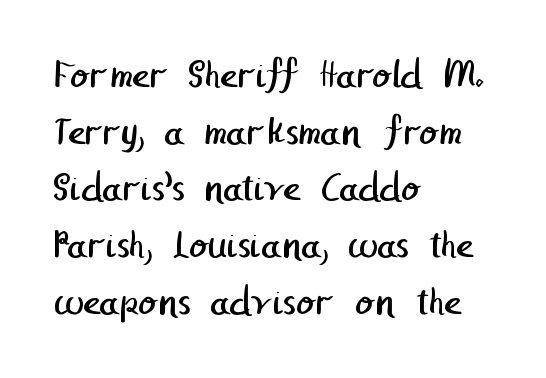
{"serif": "no", "bold": "no", "weight": "regular", "width": "normal", "stroke_contrast": "low", "x_height": "medium", "underline": "no", "align": "left", "line_spacing": "normal", "line_spacing_ratio": 1.35, "letter_spacing": "normal", "letter_spacing_em": 0.0, "glyph_px": 42}
